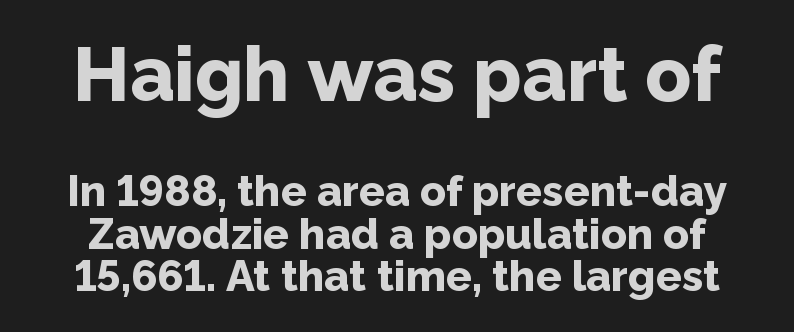
Q: Is the text bold? A: Yes.
Q: Is the text italic (slanted)? A: No, it is upright.
Q: Is the typeface a serif or a sans-serif typeface? A: Sans-serif.
Q: Is the text underlined? A: No.
Q: Is the spacing between letters normal or unusually wide? A: Normal.
Q: Is the spacing between lines tight, normal or loose? A: Tight.
Q: Which block of text is set in a larger size, the first (top) or the second (bottom)? A: The first (top) one.
Q: Width (condensed, normal, or wide)? A: Normal.
Q: Stroke contrast? A: Low.
Q: x-height? A: Medium.
Q: Monospaced? A: No.
